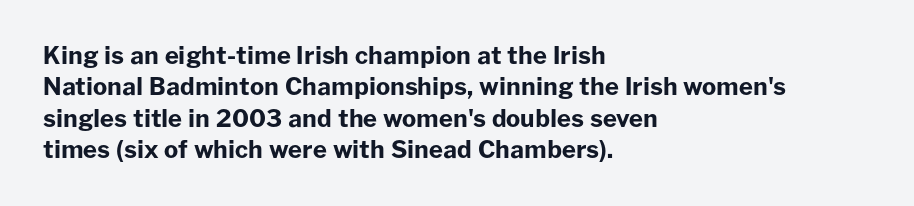
The image shows 24 px bold type, upright; set left-aligned, normal line spacing (1.31x), normal letter spacing, not underlined.
